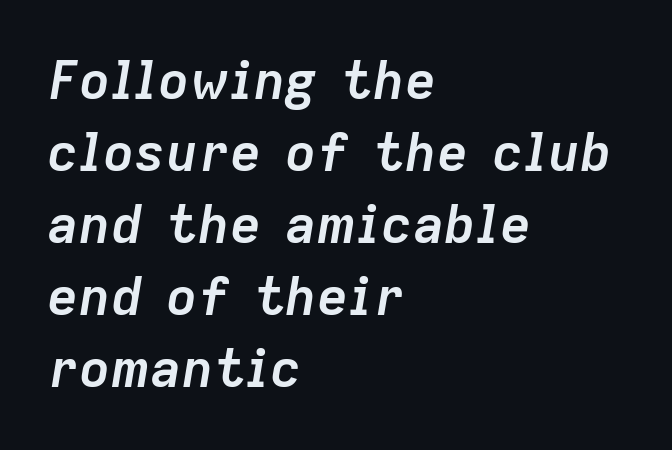
Q: Is the text bold? A: Yes.
Q: Is the text italic (slanted)? A: Yes, it leans right by about 9 degrees.
Q: Is the text underlined? A: No.
Q: How is the paragraph aligned? A: Left-aligned.
Q: Is the spacing between letters normal or unusually wide? A: Normal.
Q: Is the spacing between lines tight, normal or loose? A: Normal.
Q: Width (condensed, normal, or wide)? A: Normal.
Q: Stroke contrast? A: Low.
Q: x-height? A: Medium.
Q: Monospaced? A: No.
